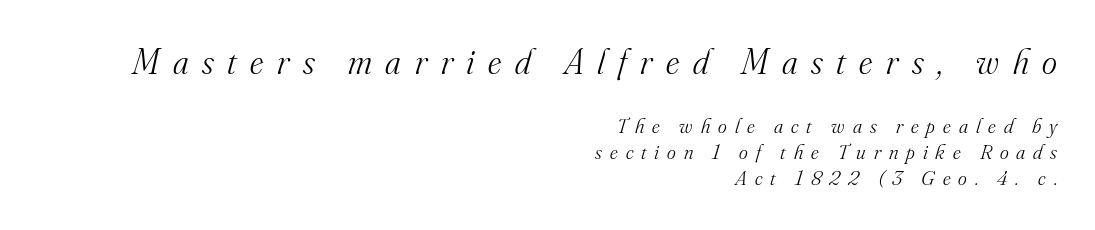
Q: Is the text bold? A: No.
Q: Is the text italic (slanted)? A: Yes, it leans right by about 16 degrees.
Q: Is the typeface a serif or a sans-serif typeface? A: Serif.
Q: Is the text underlined? A: No.
Q: How is the paragraph aligned? A: Right-aligned.
Q: Is the spacing between letters normal or unusually wide? A: Unusually wide.
Q: Is the spacing between lines tight, normal or loose? A: Normal.
Q: Which block of text is set in a larger size, the first (top) or the second (bottom)? A: The first (top) one.
Q: Width (condensed, normal, or wide)? A: Normal.
Q: Stroke contrast? A: Medium.
Q: x-height? A: Small.
Q: Monospaced? A: No.
